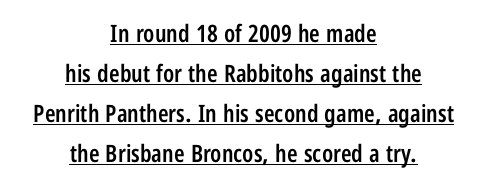
Looks like someone drew a line under every word here. A normal amount of white space separates one row of letters from the next. The letters stand upright; this is a roman face. This rendering leaves character spacing at its baseline value. The typesetting leans somewhat heavy: a semibold.
